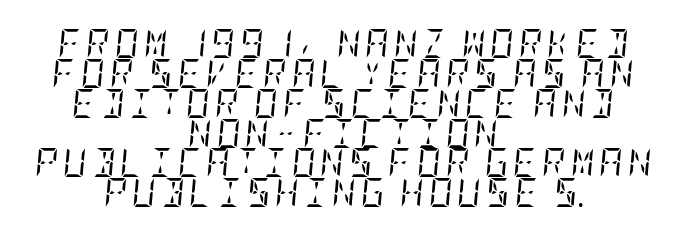
Each stroke keeps to a modest, everyday thickness or less. Line starts and ends both wander, symmetrically. The whole block is typeset with a tilt. Quick note: underline off.
